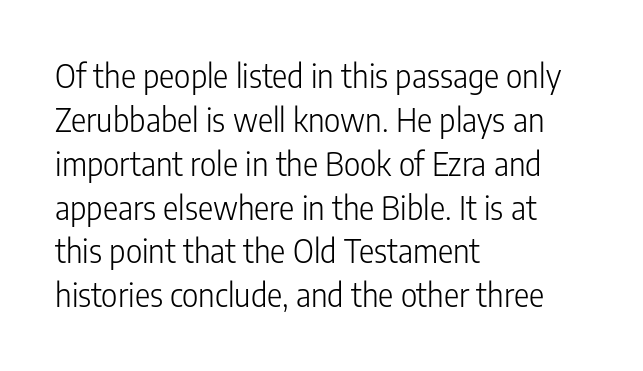
Q: Is the text bold? A: No.
Q: Is the text italic (slanted)? A: No, it is upright.
Q: Is the typeface a serif or a sans-serif typeface? A: Sans-serif.
Q: Is the text underlined? A: No.
Q: How is the paragraph aligned? A: Left-aligned.
Q: Is the spacing between letters normal or unusually wide? A: Normal.
Q: Is the spacing between lines tight, normal or loose? A: Normal.
Q: Width (condensed, normal, or wide)? A: Condensed.
Q: Stroke contrast? A: Low.
Q: x-height? A: Medium.
Q: Monospaced? A: No.
